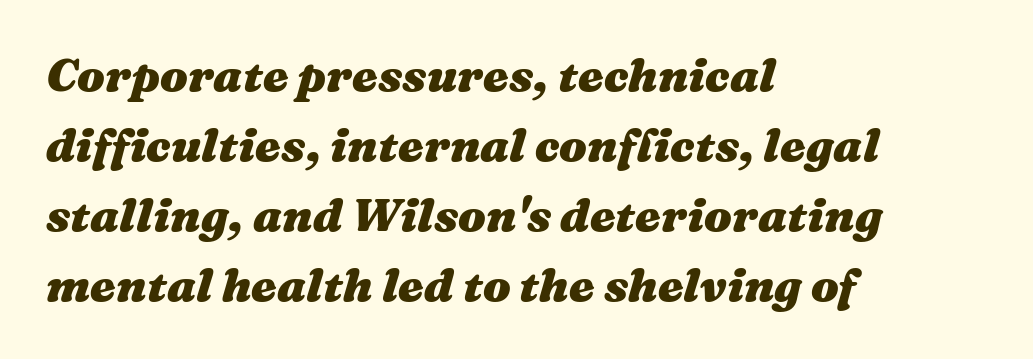
Q: Is the text bold? A: Yes.
Q: Is the text italic (slanted)? A: Yes, it leans right by about 16 degrees.
Q: Is the text underlined? A: No.
Q: How is the paragraph aligned? A: Left-aligned.
Q: Is the spacing between letters normal or unusually wide? A: Normal.
Q: Is the spacing between lines tight, normal or loose? A: Normal.
Q: Width (condensed, normal, or wide)? A: Wide.
Q: Stroke contrast? A: Medium.
Q: x-height? A: Medium.
Q: Monospaced? A: No.
